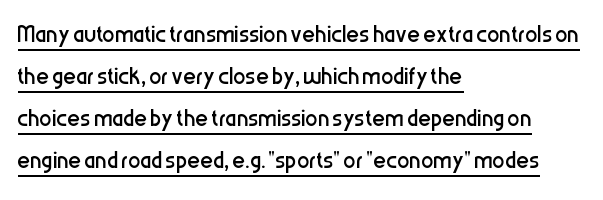
{"serif": "no", "italic": "no", "bold": "no", "weight": "regular", "width": "condensed", "stroke_contrast": "low", "x_height": "medium", "monospaced": "no", "underline": "yes", "align": "left", "line_spacing": "normal", "line_spacing_ratio": 1.35, "letter_spacing": "normal", "letter_spacing_em": 0.0, "glyph_px": 31}
